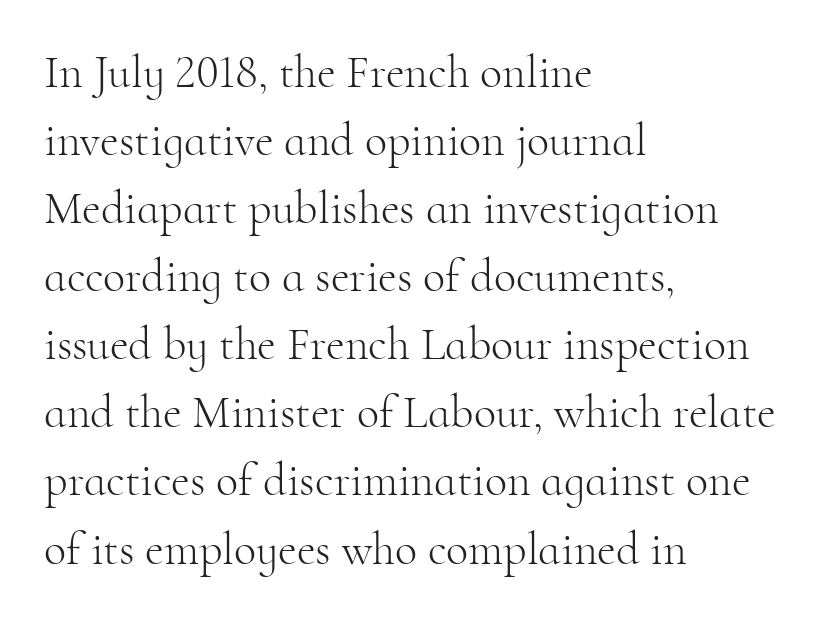
The characters display serif detailing at their extremities. Proportional: the letters do not fall into vertical columns. Observe the ordinary spacing: letters are neighbours, not strangers. Style check: upright.
